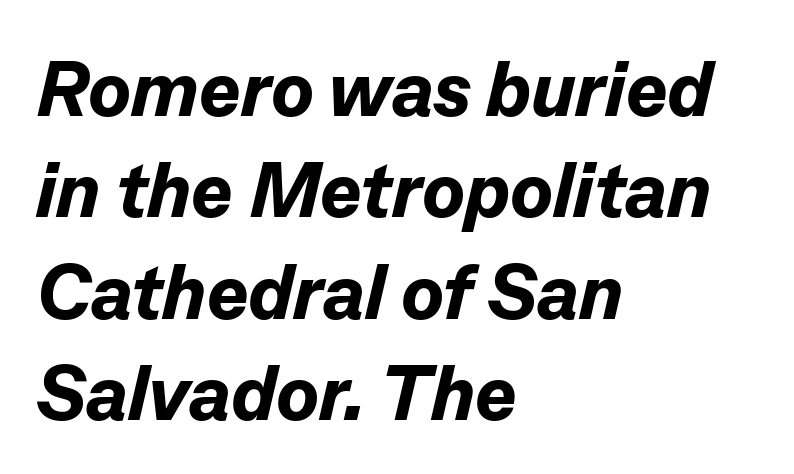
Glance below the letters and you will spot only blank space. What stands out about the letter spacing? Nothing — it is the standard amount. The passage shown leans; its letterforms are oblique. Heft: maximum for text — a bold. Each letter keeps its own natural width here, so spacing adapts to shape.
